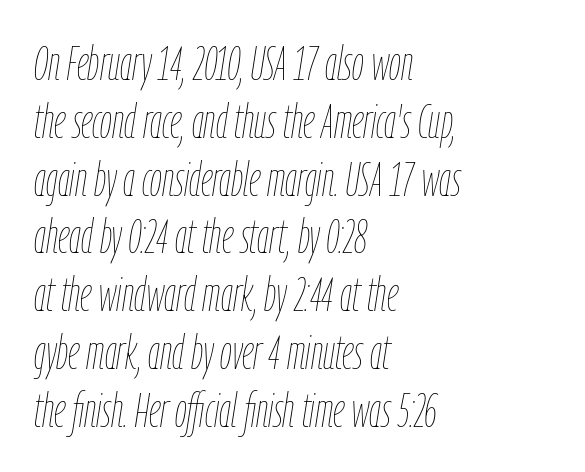
Descenders are the only things crossing below the line. Is the type heavy? It reads as light-to-regular instead. The passage is arranged the way most books set body copy — flush left. Every character sits at an angle, as italics do. Honestly, the letter spacing is just normal — you wouldn't notice it.
